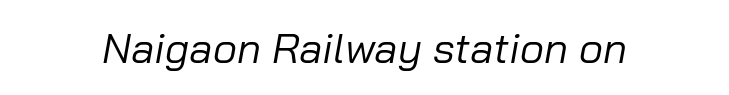
{"italic": "yes", "lean": "right", "slant_degrees": 10, "bold": "no", "weight": "regular", "width": "normal", "stroke_contrast": "low", "x_height": "medium", "monospaced": "no", "underline": "no", "letter_spacing": "normal", "letter_spacing_em": 0.0, "glyph_px": 42}
